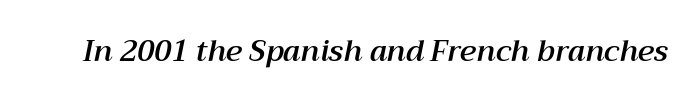
The image shows 29 px text type, italic (leaning right); set normal letter spacing, not underlined; medium stroke contrast and a medium x-height.
